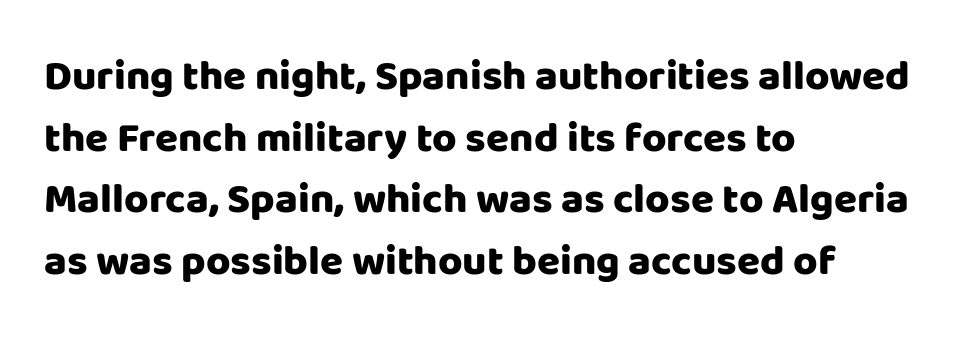
Q: Is the text bold? A: Yes.
Q: Is the text italic (slanted)? A: No, it is upright.
Q: Is the typeface a serif or a sans-serif typeface? A: Sans-serif.
Q: Is the text underlined? A: No.
Q: How is the paragraph aligned? A: Left-aligned.
Q: Is the spacing between letters normal or unusually wide? A: Normal.
Q: Is the spacing between lines tight, normal or loose? A: Normal.
Q: Width (condensed, normal, or wide)? A: Normal.
Q: Stroke contrast? A: Low.
Q: x-height? A: Large.
Q: Monospaced? A: No.
